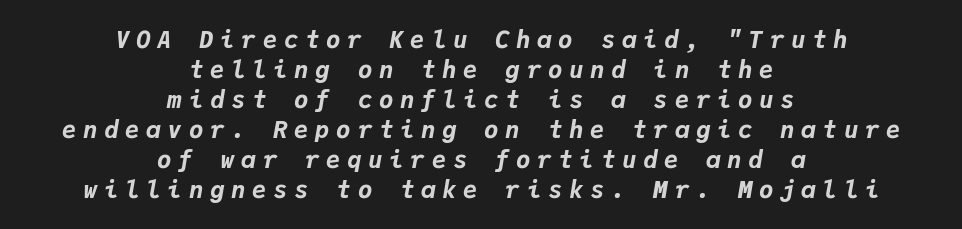
Layout note: lines centered. Is the type slanted? Yes — the strokes lean at a clear angle. You'd pick this weight for a headline — it's a proper bold. Does the leading feel generous? No, just average. Just letters on the line, the space beneath them empty.
